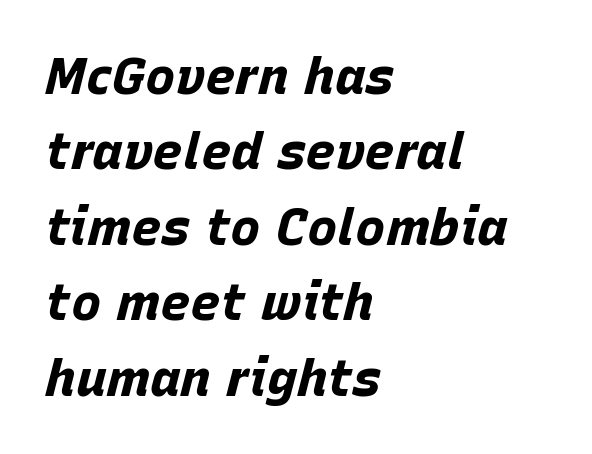
The specimen reads as italic at a glance. Clear beneath every line of the passage. Do the characters align in a grid? No, the font is proportional. The rendering keeps characters at their native spacing. Each new line begins a customary step beneath the previous one.
